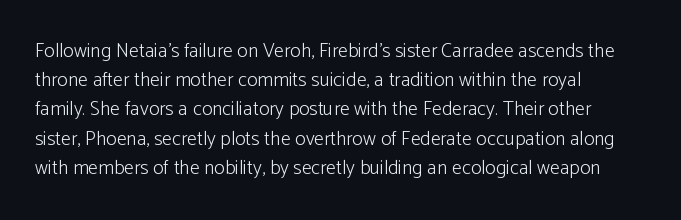
Q: Is the text bold? A: No.
Q: Is the text italic (slanted)? A: No, it is upright.
Q: Is the text underlined? A: No.
Q: How is the paragraph aligned? A: Left-aligned.
Q: Is the spacing between letters normal or unusually wide? A: Normal.
Q: Is the spacing between lines tight, normal or loose? A: Normal.
